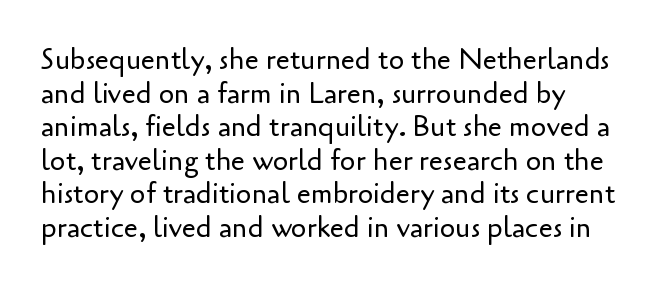
{"serif": "no", "italic": "no", "bold": "no", "weight": "regular", "width": "normal", "stroke_contrast": "low", "x_height": "small", "monospaced": "no", "underline": "no", "line_spacing_ratio": 1.2, "letter_spacing": "normal", "letter_spacing_em": 0.0, "glyph_px": 28}
